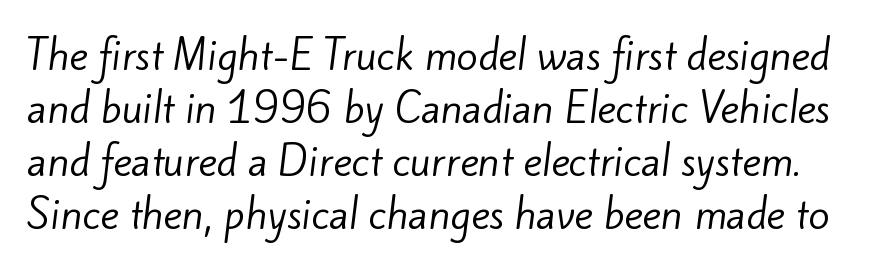
The block of text has a typical density, with ordinary space between rows. What kind of face is this? One without serifs — a sans. Varying glyph widths throughout — classic text-font behaviour. Descender tails drop into unmarked territory.
